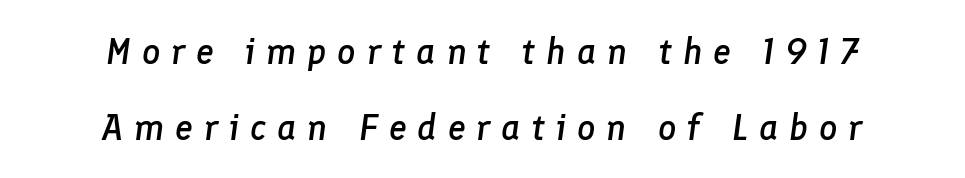
The image shows 36 px semibold type, italic (leaning right); set centered, loose line spacing (2.11x), unusually wide letter spacing (+0.3 em), not underlined; low stroke contrast and a medium x-height.
